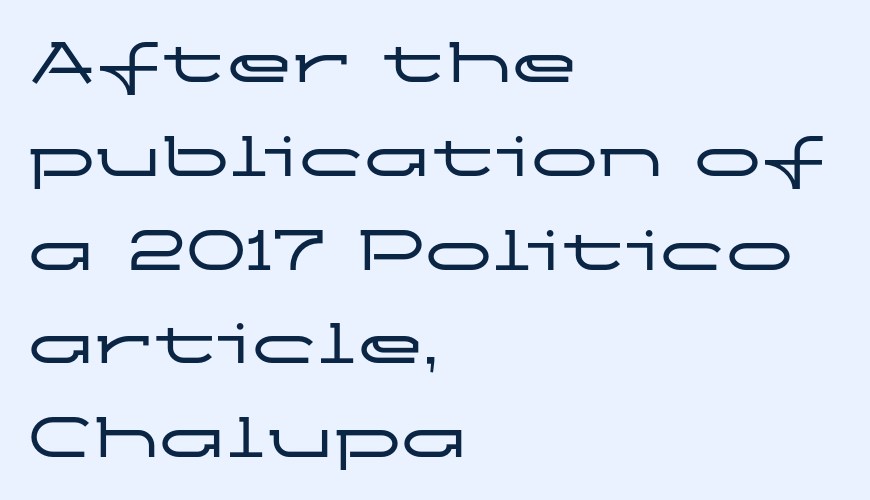
{"serif": "no", "italic": "no", "width": "wide", "stroke_contrast": "low", "x_height": "medium", "monospaced": "no", "underline": "no", "align": "left", "line_spacing": "normal", "line_spacing_ratio": 1.4, "letter_spacing": "normal", "letter_spacing_em": 0.0, "glyph_px": 67}
